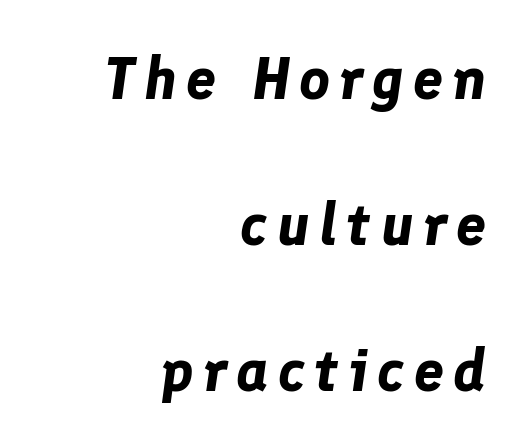
Q: Is the text bold? A: Yes.
Q: Is the text italic (slanted)? A: Yes, it leans right by about 8 degrees.
Q: Is the text underlined? A: No.
Q: How is the paragraph aligned? A: Right-aligned.
Q: Is the spacing between lines tight, normal or loose? A: Loose.
Q: Width (condensed, normal, or wide)? A: Normal.
Q: Stroke contrast? A: Low.
Q: x-height? A: Medium.
Q: Monospaced? A: No.
